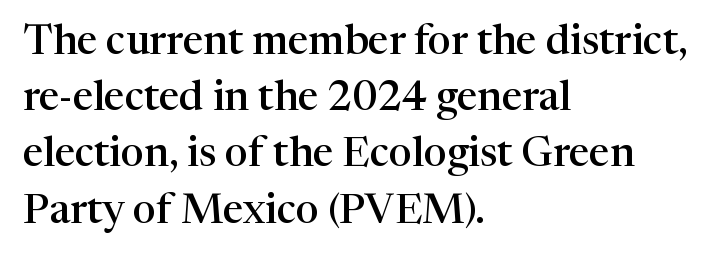
The sample has been set in demibold, a notch under bold. The strip under each line holds only bare page. Each word holds together tightly as a unit, with standard inter-letter gaps. Do the letters lean? They stand straight. These lines are rendered in a variable-pitch font.
